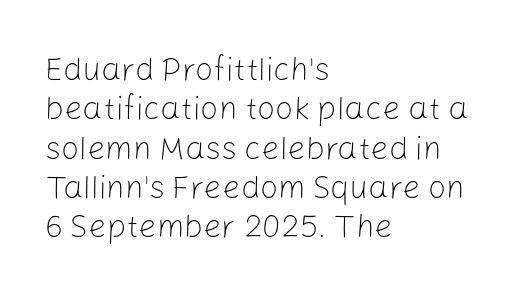
This is sans-serif lettering, the kind often seen on screens and signage. A typesetter would call this proportional, since set widths differ per character. If you drew a ruler down the left edge, every line would touch it. Unmarked baselines from the first word to the last.
